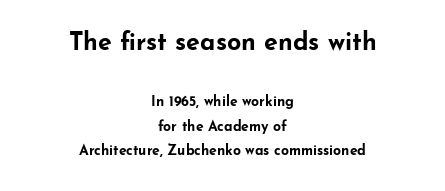
Q: Is the text bold? A: Yes.
Q: Is the text italic (slanted)? A: No, it is upright.
Q: Is the text underlined? A: No.
Q: How is the paragraph aligned? A: Centered.
Q: Is the spacing between letters normal or unusually wide? A: Normal.
Q: Which block of text is set in a larger size, the first (top) or the second (bottom)? A: The first (top) one.
